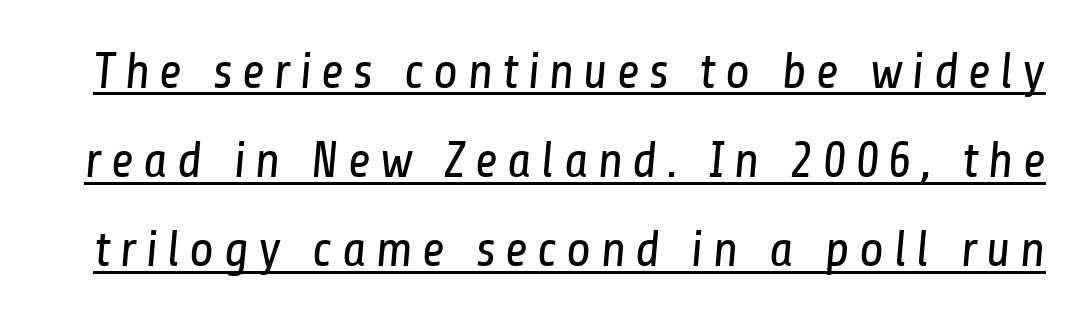
Q: Is the text bold? A: No.
Q: Is the typeface a serif or a sans-serif typeface? A: Sans-serif.
Q: Is the text underlined? A: Yes.
Q: Width (condensed, normal, or wide)? A: Condensed.
Q: Stroke contrast? A: Low.
Q: x-height? A: Medium.
Q: Monospaced? A: No.
